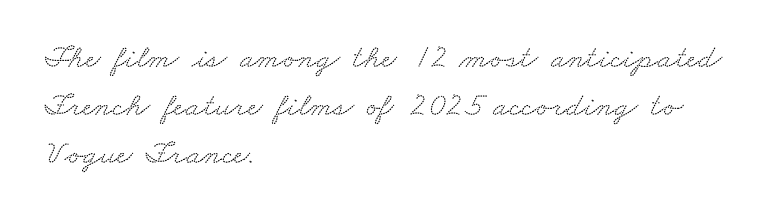
{"serif": "yes", "width": "wide", "stroke_contrast": "low", "x_height": "small", "monospaced": "no", "underline": "no", "align": "left", "line_spacing": "normal", "line_spacing_ratio": 1.46, "letter_spacing": "normal", "letter_spacing_em": 0.0, "glyph_px": 33}
